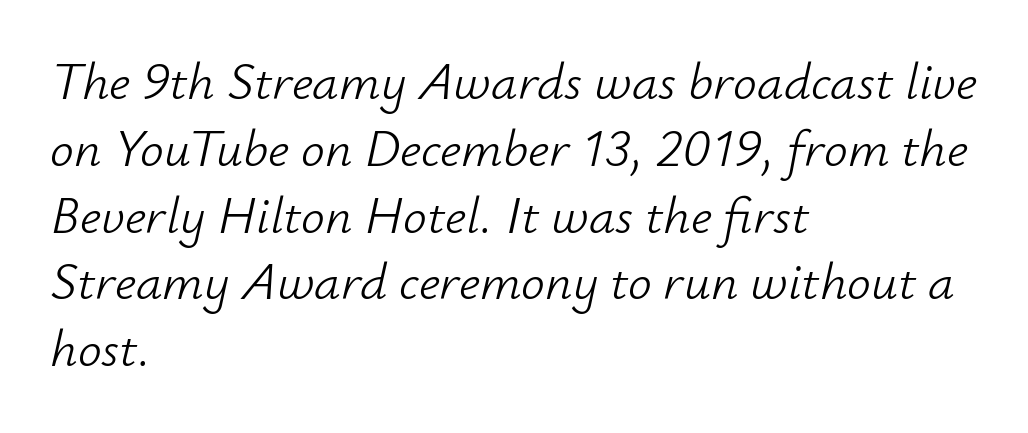
Observe the lean: these are italic letterforms. Spacing between characters is what you'd get straight out of the box. Note the varied advance widths — an 'i' is clearly narrower than an 'm'. The font sits on the lighter half of the weight spectrum, regular included. Each row of text sits above clean, open space.
